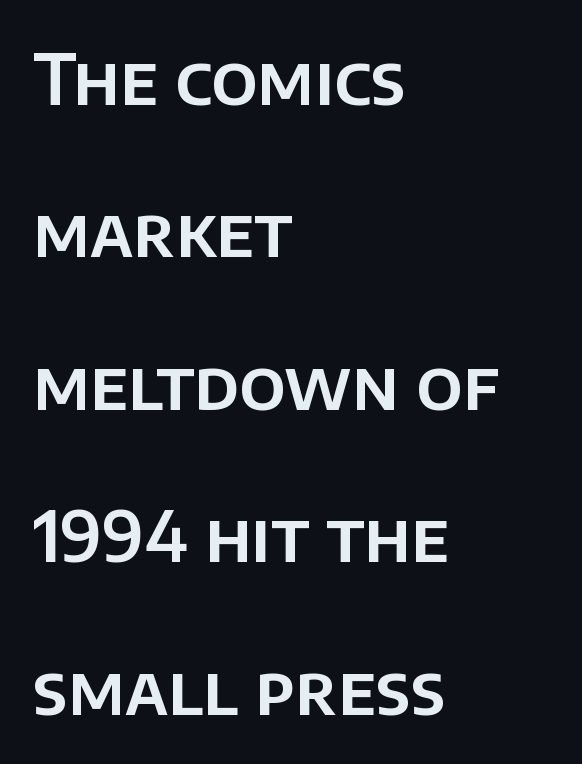
The image shows 69 px sans-serif type, upright; set left-aligned, loose line spacing (2.21x), normal letter spacing, not underlined; low stroke contrast and a large x-height.
